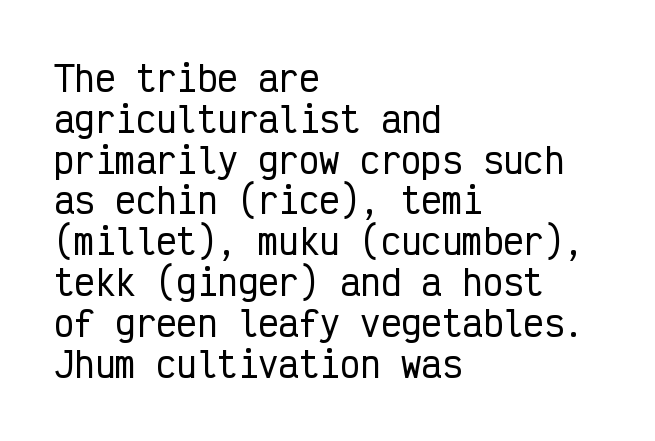
The image shows 34 px condensed sans-serif type, upright, monospaced; set left-aligned, line spacing 1.2x, normal letter spacing, not underlined; low stroke contrast and a medium x-height.
